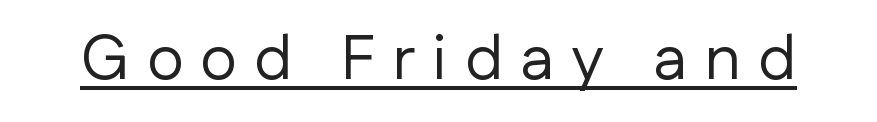
The image shows 63 px regular-weight sans-serif type, upright; set unusually wide letter spacing (+0.28 em), underlined; low stroke contrast and a medium x-height.
